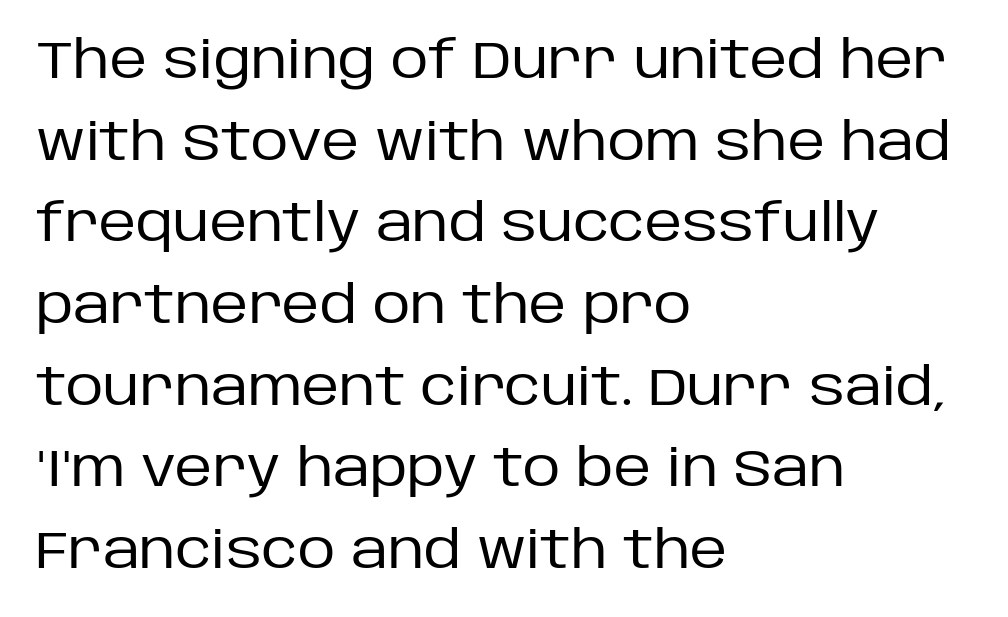
{"serif": "no", "italic": "no", "bold": "no", "weight": "regular", "width": "normal", "stroke_contrast": "low", "x_height": "large", "monospaced": "no", "underline": "no", "align": "left", "line_spacing": "normal", "line_spacing_ratio": 1.57, "letter_spacing": "normal", "letter_spacing_em": 0.0, "glyph_px": 52}
